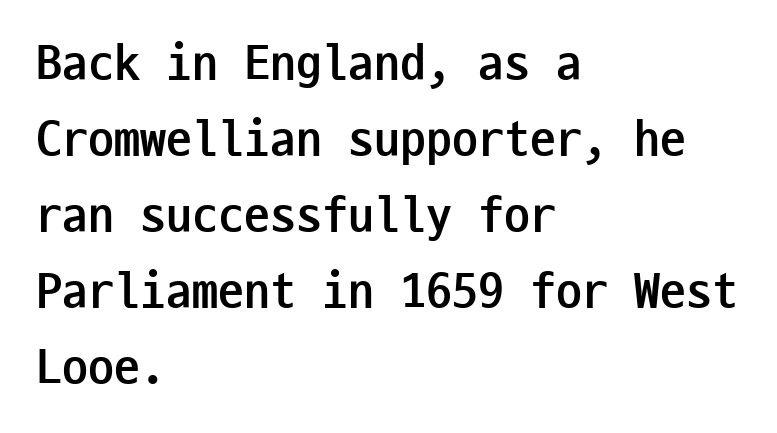
{"serif": "no", "italic": "no", "bold": "yes", "weight": "semibold", "width": "condensed", "stroke_contrast": "low", "x_height": "medium", "monospaced": "yes", "underline": "no", "align": "left", "line_spacing": "normal", "line_spacing_ratio": 1.46, "letter_spacing": "normal", "letter_spacing_em": 0.0, "glyph_px": 52}
